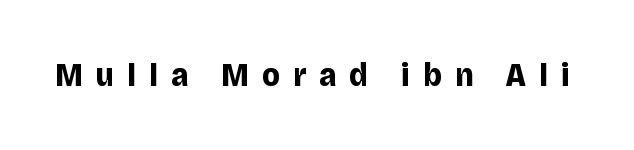
Q: Is the text bold? A: Yes.
Q: Is the text italic (slanted)? A: No, it is upright.
Q: Is the typeface a serif or a sans-serif typeface? A: Sans-serif.
Q: Is the text underlined? A: No.
Q: Is the spacing between letters normal or unusually wide? A: Unusually wide.
Q: Width (condensed, normal, or wide)? A: Normal.
Q: Stroke contrast? A: Low.
Q: x-height? A: Large.
Q: Monospaced? A: No.
